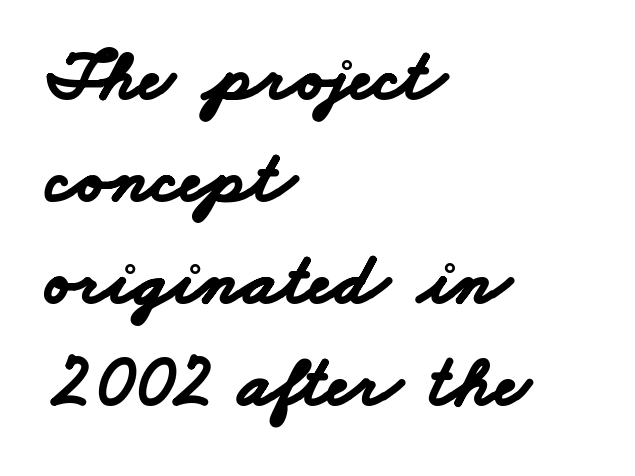
{"serif": "no", "bold": "yes", "weight": "bold", "width": "wide", "stroke_contrast": "low", "x_height": "small", "monospaced": "no", "underline": "no", "align": "left", "line_spacing": "normal", "line_spacing_ratio": 1.38, "letter_spacing": "normal", "letter_spacing_em": 0.0, "glyph_px": 74}
